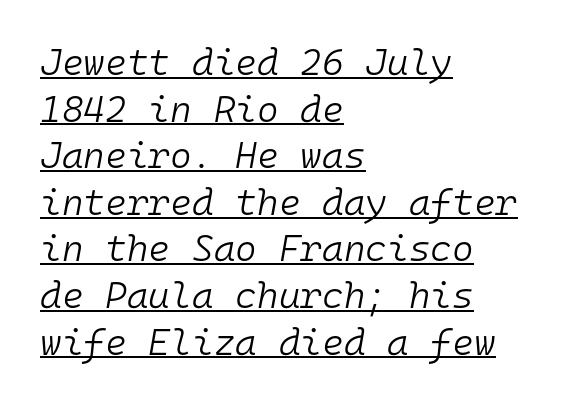
The image shows 37 px light type, italic (leaning right), monospaced; set left-aligned, normal line spacing (1.26x), normal letter spacing, underlined; low stroke contrast and a medium x-height.
